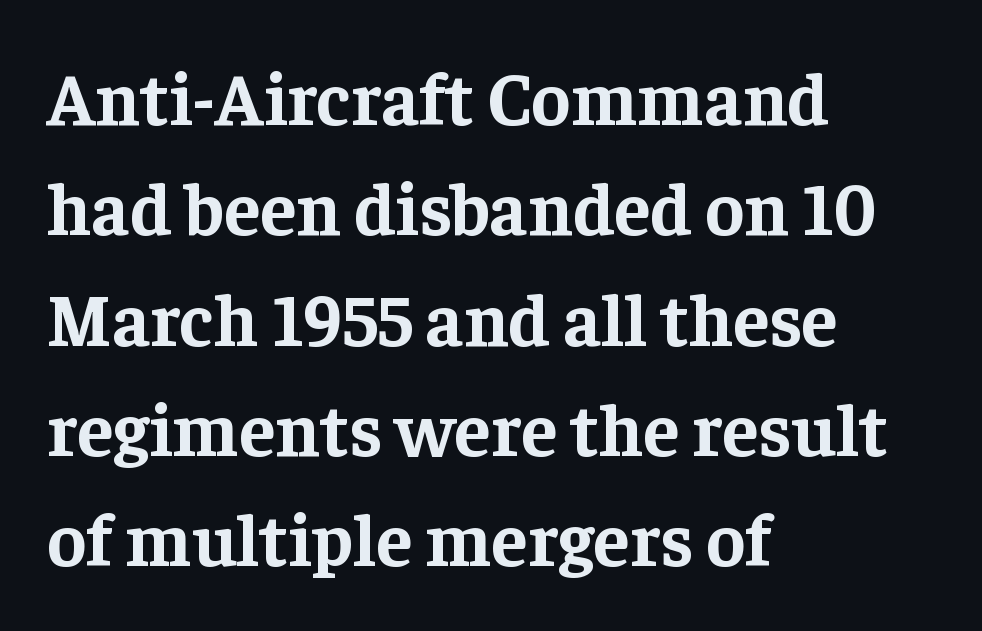
If you drew a ruler down the left edge, every line would touch it. Posture: vertical. Look at the tracking — it's just the regular setting, nothing added. Here the designer chose a conventional face with non-uniform glyph widths. Clear beneath every line of the passage.
